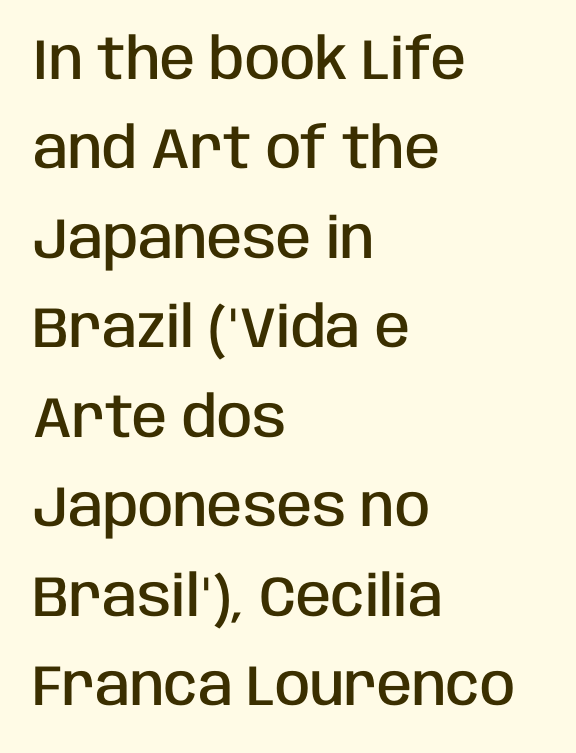
Look at the bottom of the vertical strokes: they stop flat, with no serifs. Evenly set lines give the paragraph a standard silhouette. Every letter is mildly thick-stroked: semibold rather than bold. Each letter keeps its own natural width here, so spacing adapts to shape. This is the regular roman posture of the typeface. Check the space under the baseline: it is left empty.
